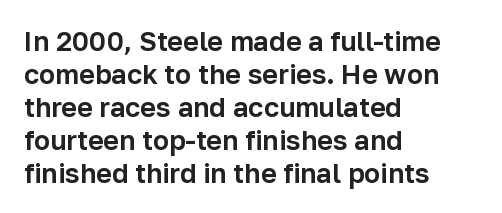
The image shows 27 px text type, upright; set left-aligned, line spacing 1.22x, normal letter spacing, not underlined.
